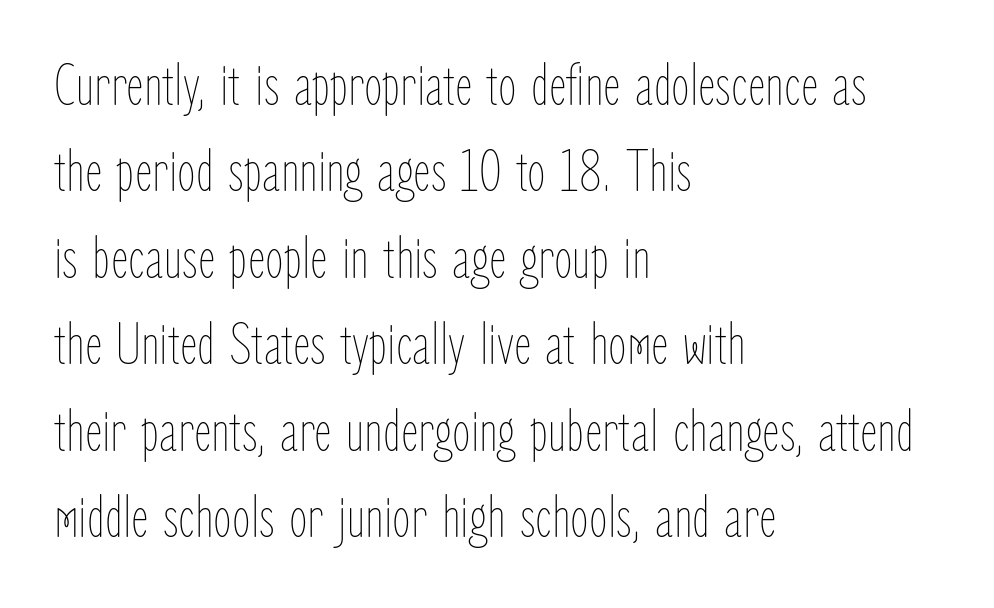
{"italic": "no", "bold": "no", "weight": "thin", "width": "condensed", "stroke_contrast": "low", "x_height": "medium", "monospaced": "no", "underline": "no", "align": "left", "line_spacing": "normal", "line_spacing_ratio": 1.44, "letter_spacing": "normal", "letter_spacing_em": 0.0, "glyph_px": 60}
